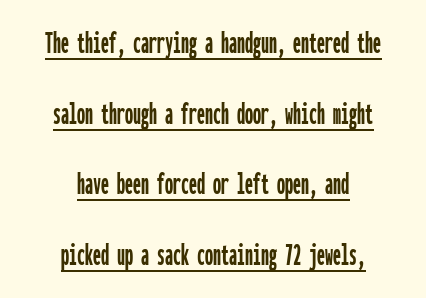
{"serif": "no", "italic": "no", "width": "condensed", "stroke_contrast": "low", "x_height": "medium", "monospaced": "yes", "underline": "yes", "align": "center", "line_spacing": "loose", "line_spacing_ratio": 2.21, "letter_spacing": "normal", "letter_spacing_em": 0.0, "glyph_px": 32}
